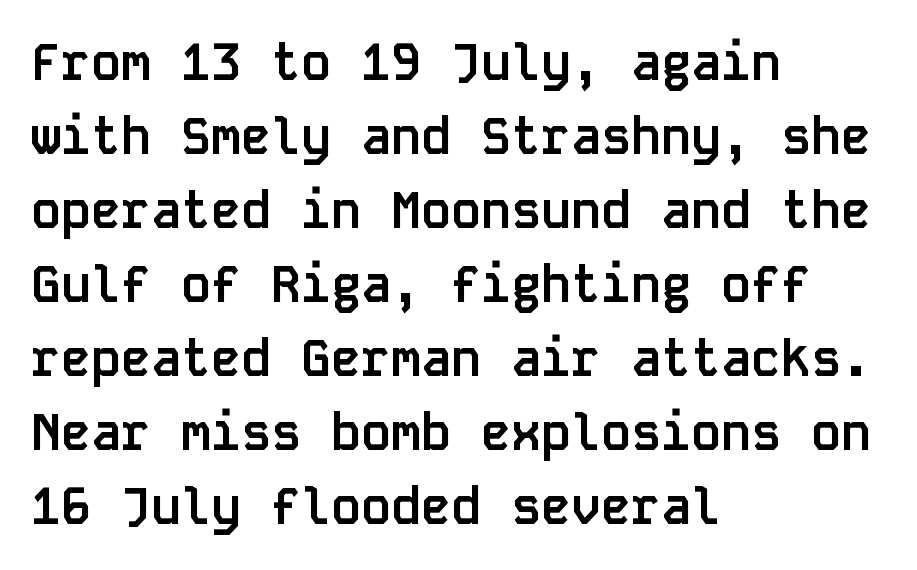
{"serif": "no", "italic": "no", "bold": "yes", "weight": "semibold", "width": "normal", "stroke_contrast": "low", "x_height": "large", "monospaced": "yes", "underline": "no", "align": "left", "line_spacing": "normal", "line_spacing_ratio": 1.48, "letter_spacing": "normal", "letter_spacing_em": 0.0, "glyph_px": 50}
